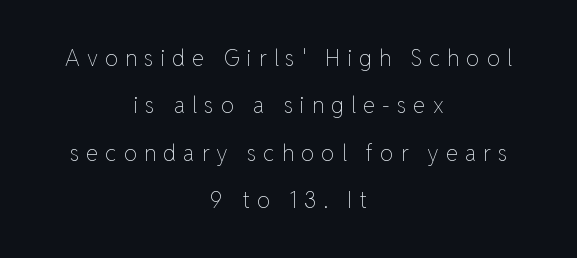
Nobody drew a line under any word here. Reading down the block, each line starts at a different indent, mirrored at its end. Rendered with straight, roman letterforms. In terms of letterspacing, this is a distinctly airy, spread setting. On a weight scale, this lands at 450 or below.
